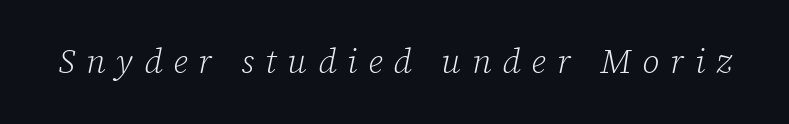
The image shows 34 px light serif type, italic (leaning right); set unusually wide letter spacing (+0.32 em), not underlined; low stroke contrast and a medium x-height.
